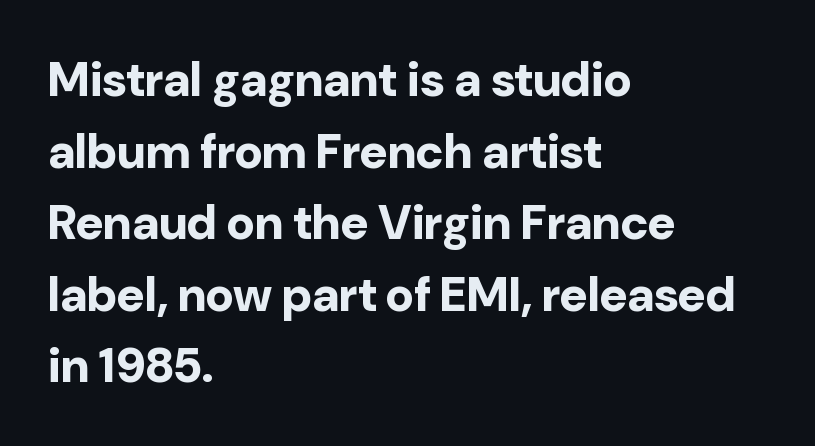
Q: Is the text bold? A: Yes.
Q: Is the text italic (slanted)? A: No, it is upright.
Q: Is the typeface a serif or a sans-serif typeface? A: Sans-serif.
Q: Is the text underlined? A: No.
Q: How is the paragraph aligned? A: Left-aligned.
Q: Is the spacing between letters normal or unusually wide? A: Normal.
Q: Is the spacing between lines tight, normal or loose? A: Normal.
Q: Width (condensed, normal, or wide)? A: Normal.
Q: Stroke contrast? A: Low.
Q: x-height? A: Medium.
Q: Monospaced? A: No.
